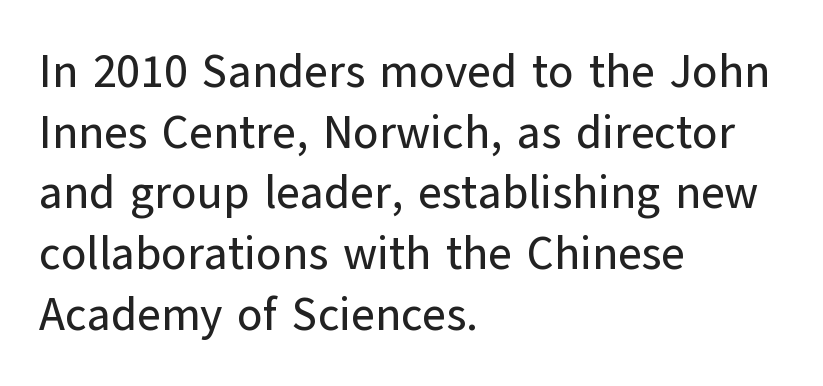
Q: Is the text italic (slanted)? A: No, it is upright.
Q: Is the typeface a serif or a sans-serif typeface? A: Sans-serif.
Q: Is the text underlined? A: No.
Q: How is the paragraph aligned? A: Left-aligned.
Q: Is the spacing between letters normal or unusually wide? A: Normal.
Q: Is the spacing between lines tight, normal or loose? A: Normal.
Q: Width (condensed, normal, or wide)? A: Normal.
Q: Stroke contrast? A: Low.
Q: x-height? A: Medium.
Q: Monospaced? A: No.
